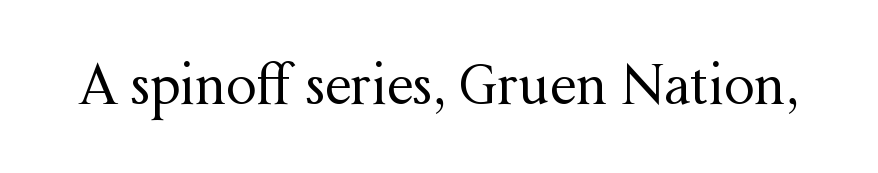
{"serif": "yes", "italic": "no", "bold": "no", "weight": "regular", "width": "normal", "stroke_contrast": "medium", "x_height": "medium", "monospaced": "no", "underline": "no", "letter_spacing": "normal", "letter_spacing_em": 0.0, "glyph_px": 54}
